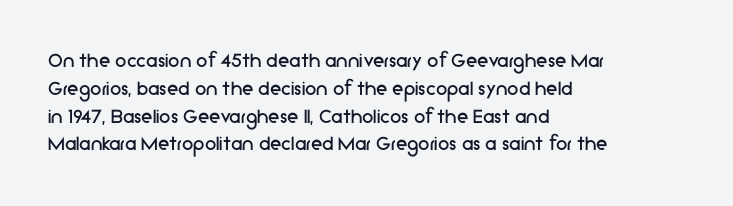
Q: Is the text bold? A: No.
Q: Is the text italic (slanted)? A: No, it is upright.
Q: Is the text underlined? A: No.
Q: How is the paragraph aligned? A: Left-aligned.
Q: Is the spacing between letters normal or unusually wide? A: Normal.
